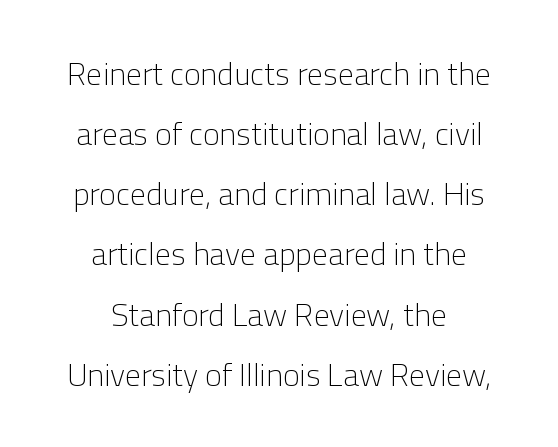
The image shows 32 px light sans-serif type, upright; set centered, line spacing 1.88x, normal letter spacing, not underlined; low stroke contrast and a medium x-height.
